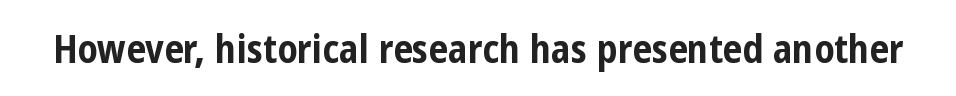
Q: Is the text bold? A: Yes.
Q: Is the text italic (slanted)? A: No, it is upright.
Q: Is the typeface a serif or a sans-serif typeface? A: Sans-serif.
Q: Is the text underlined? A: No.
Q: Is the spacing between letters normal or unusually wide? A: Normal.
Q: Width (condensed, normal, or wide)? A: Condensed.
Q: Stroke contrast? A: Low.
Q: x-height? A: Medium.
Q: Monospaced? A: No.
